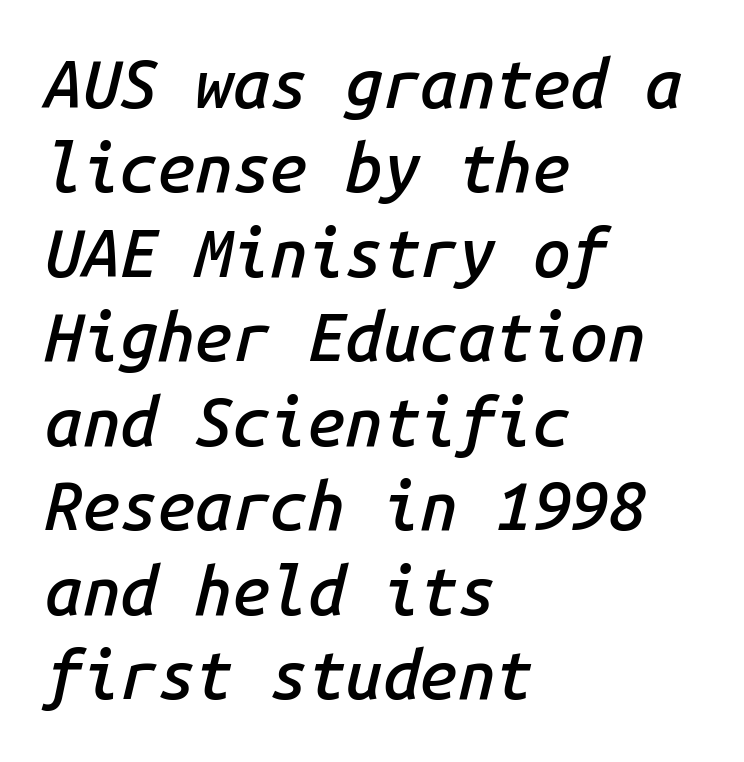
{"italic": "yes", "lean": "right", "slant_degrees": 14, "bold": "semi", "weight": "semibold", "width": "normal", "stroke_contrast": "low", "x_height": "medium", "monospaced": "yes", "underline": "no", "align": "left", "line_spacing": "normal", "line_spacing_ratio": 1.26, "letter_spacing": "normal", "letter_spacing_em": 0.0, "glyph_px": 67}
